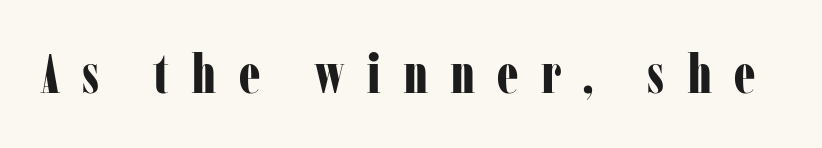
Note the varied advance widths — an 'i' is clearly narrower than an 'm'. The passage shown is emphatically bold. A typesetter would label this face a serif. Ordinary non-slanted type is in use. The area under the type is left untouched.
